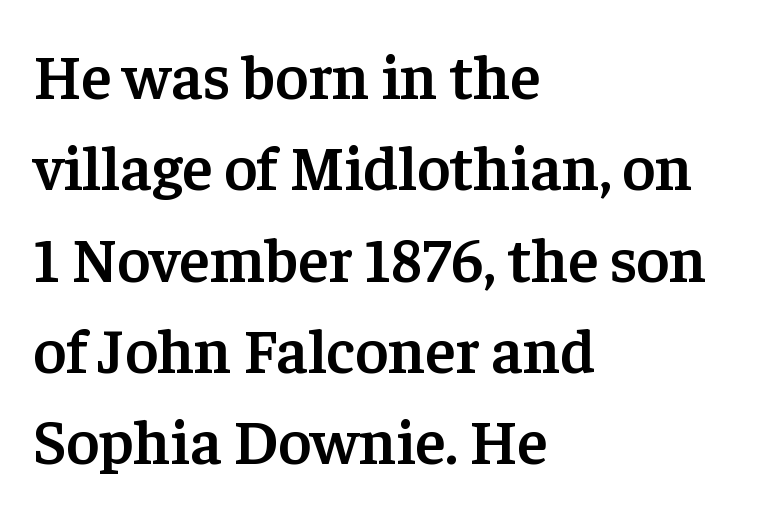
I'd describe the lettering as semibold — firm but not a full bold. The letters sit at their default tracking, neither squeezed nor spread. A student would call this left alignment; a typographer would say flush left, rag right. Vertical strokes here are truly vertical. Students, observe: this is what conventionally led text looks like. Spacing verdict: proportional, widths tailored to each character.
